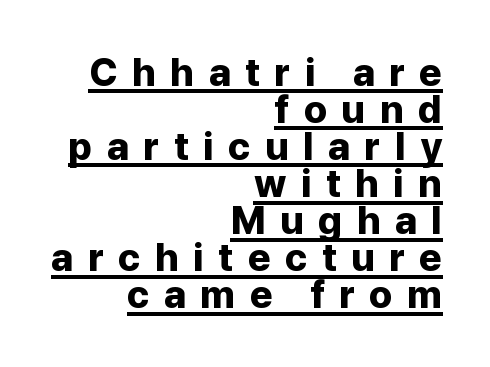
Quick note: underline on. In CSS terms this would be text-align: right. Horizontal bands of white between lines are thin slivers. Posture: vertical. Looks like regular typesetting: each glyph gets only the width it needs.
